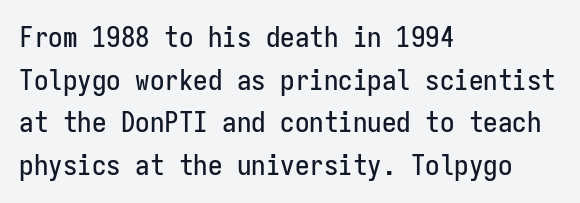
The lines sit at an ordinary, default distance from one another. Check under the words: just untouched page. Look at the tracking — it's just the regular setting, nothing added. The lines are quadded left. Every character here occupies the same horizontal width, giving the sample a typewriter-like rhythm.
